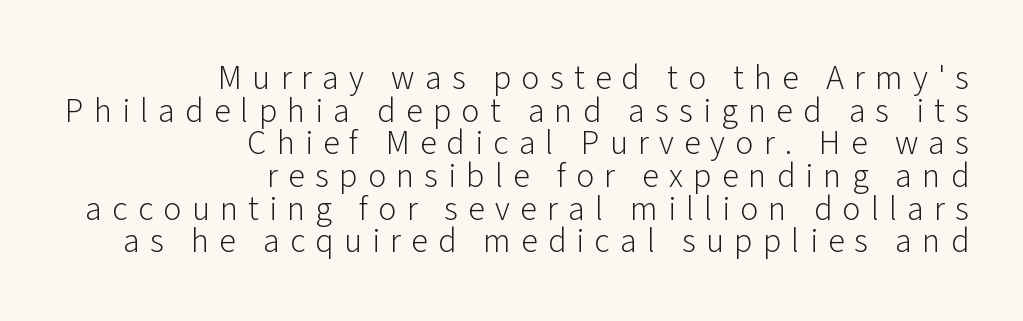
The zone under the glyphs is completely vacant. Spacing verdict: proportional, widths tailored to each character. In terms of leading, this rendering errs on the cramped side. When letters stand straight like this, we call the style roman or upright. Notice how the passage keeps a crisp vertical edge on the right only.
